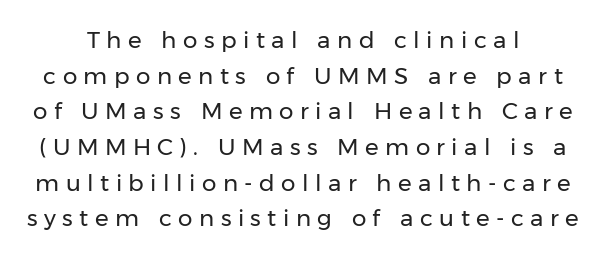
The image shows 23 px text type, upright; set normal line spacing (1.55x), unusually wide letter spacing (+0.28 em), not underlined.
